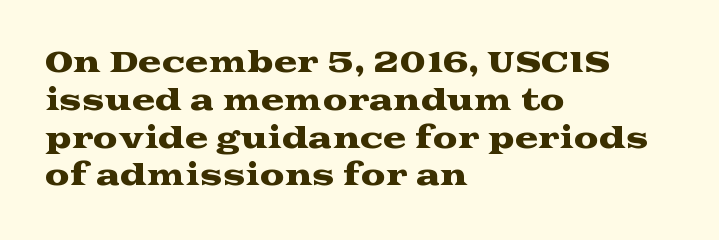
{"serif": "yes", "italic": "no", "width": "wide", "stroke_contrast": "medium", "x_height": "medium", "monospaced": "no", "underline": "no", "align": "left", "line_spacing": "normal", "line_spacing_ratio": 1.35, "letter_spacing": "normal", "letter_spacing_em": 0.0, "glyph_px": 28}
